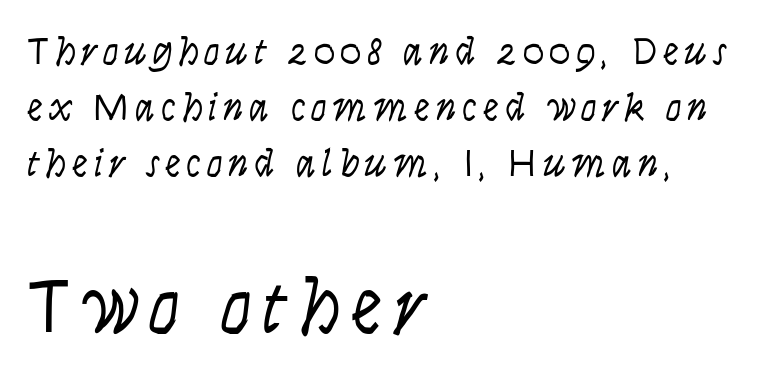
These two chunks differ in scale, with the bottom chunk taking the larger measure. The letters look calm and open, with moderate or lighter stems. Summary of vertical rhythm: regular, with standard interline spacing. All the whitespace from short lines collects on the right. The designer went with a sans here, leaving each stem footless.
